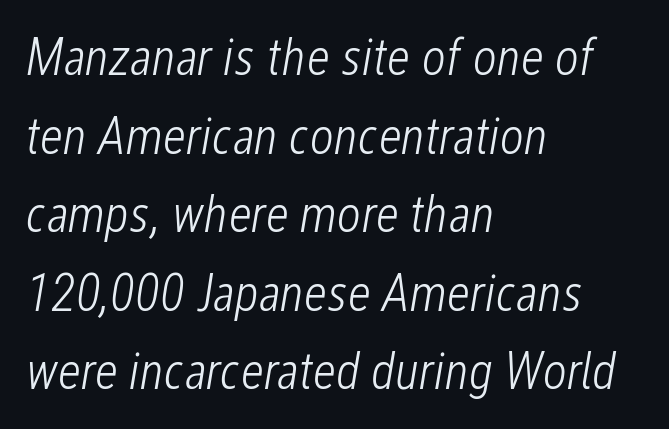
{"italic": "yes", "lean": "right", "slant_degrees": 12, "bold": "no", "weight": "light", "width": "condensed", "stroke_contrast": "low", "x_height": "medium", "monospaced": "no", "underline": "no", "align": "left", "line_spacing": "normal", "line_spacing_ratio": 1.51, "letter_spacing": "normal", "letter_spacing_em": 0.0, "glyph_px": 52}
